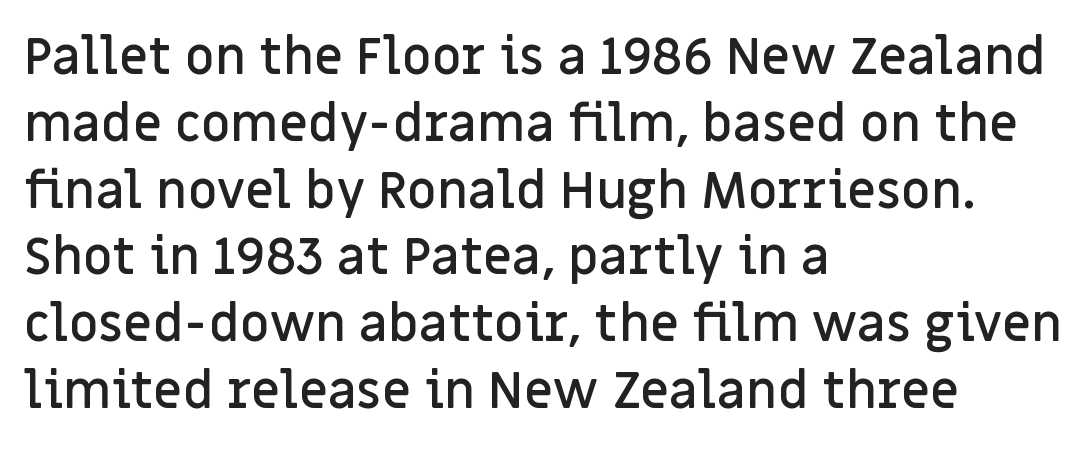
The image shows 51 px semibold sans-serif type, upright; set left-aligned, normal line spacing (1.31x), normal letter spacing, not underlined; low stroke contrast and a large x-height.
